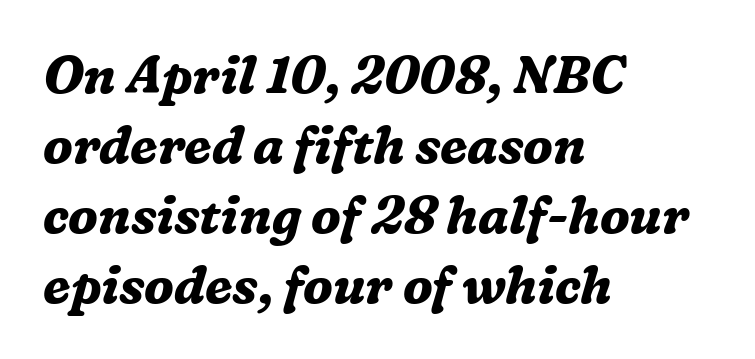
{"serif": "yes", "italic": "yes", "lean": "right", "slant_degrees": 16, "bold": "yes", "weight": "bold", "width": "normal", "stroke_contrast": "medium", "x_height": "medium", "monospaced": "no", "underline": "no", "align": "left", "line_spacing": "normal", "line_spacing_ratio": 1.37, "letter_spacing": "normal", "letter_spacing_em": 0.0, "glyph_px": 51}
